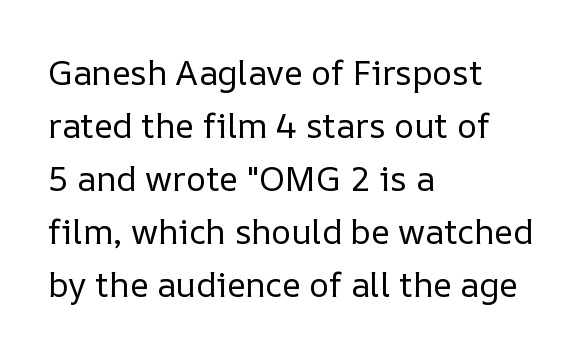
Weight: not bold — regular or lighter. There is no visible air inserted between adjacent glyphs. Proportional: the letters do not fall into vertical columns. Teacher's note: observe the even left margin — that is flush-left alignment. The specimen omits any rule beneath the text block's lines. Every character sits straight up, as roman type does.
